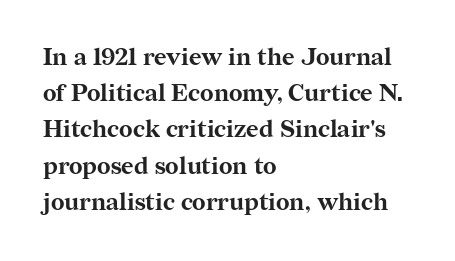
Q: Is the text bold? A: Yes.
Q: Is the text italic (slanted)? A: No, it is upright.
Q: Is the text underlined? A: No.
Q: How is the paragraph aligned? A: Left-aligned.
Q: Is the spacing between letters normal or unusually wide? A: Normal.
Q: Is the spacing between lines tight, normal or loose? A: Normal.
